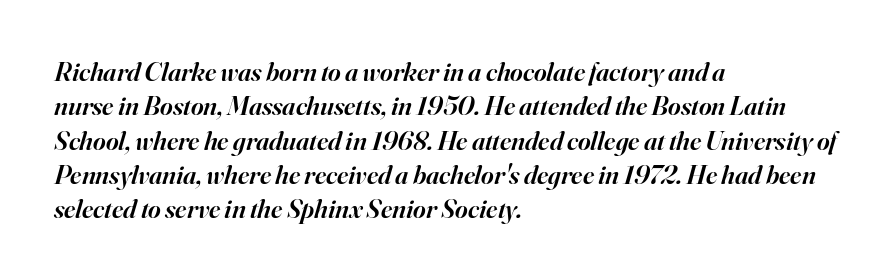
The image shows 27 px text type, italic (leaning right); set left-aligned, normal line spacing (1.27x), normal letter spacing, not underlined.
